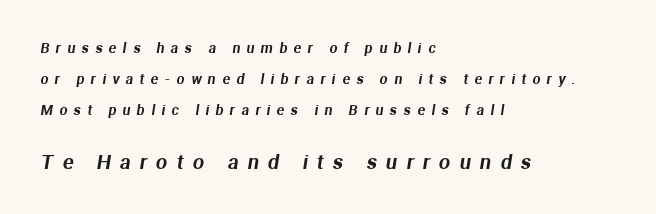
Q: Is the text underlined? A: No.
Q: How is the paragraph aligned? A: Left-aligned.
Q: Is the spacing between letters normal or unusually wide? A: Unusually wide.
Q: Is the spacing between lines tight, normal or loose? A: Loose.
Q: Which block of text is set in a larger size, the first (top) or the second (bottom)? A: The second (bottom) one.
